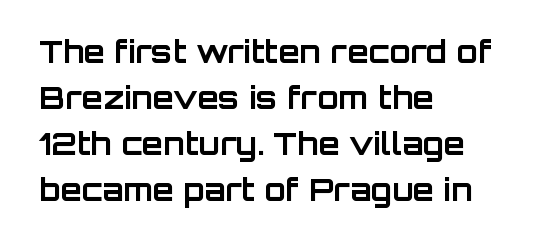
The image shows 31 px bold sans-serif type, upright; set left-aligned, normal line spacing (1.48x), normal letter spacing, not underlined; low stroke contrast and a large x-height.
